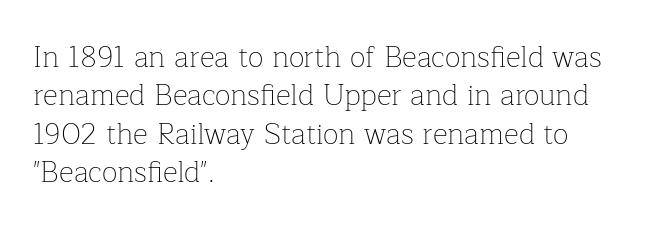
The face used here is proportionally spaced, like ordinary book or web type. No extra tracking has been applied to these lines. Glance below the letters and you will spot only blank space. Note: serifs present on the glyphs. The rag falls on the right side of this text block. What's the leading like? Ordinary, nothing unusual.
